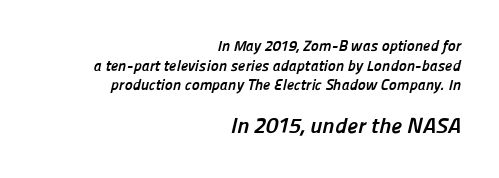
The image shows 22 px bold type; set right-aligned, normal line spacing (1.31x), normal letter spacing, not underlined; the second (bottom) block is 1.47x larger.
